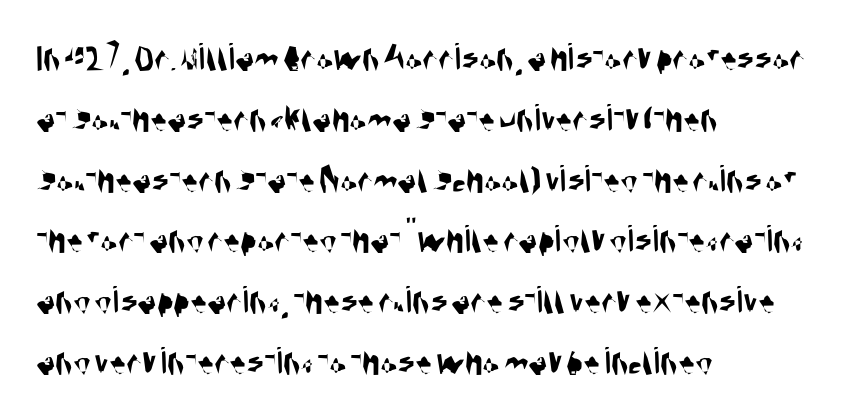
The image shows 40 px condensed sans-serif type; set left-aligned, normal line spacing (1.52x), normal letter spacing, not underlined; medium stroke contrast and a large x-height.
